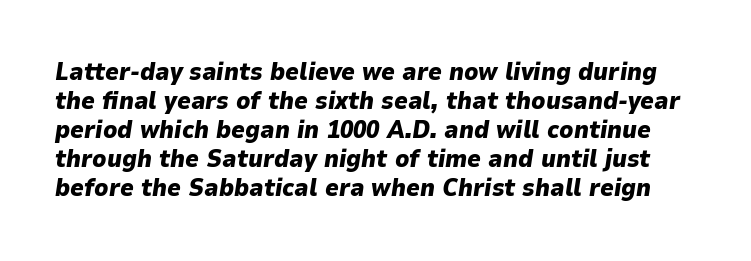
{"italic": "yes", "lean": "right", "slant_degrees": 9, "bold": "yes", "underline": "no", "line_spacing_ratio": 1.21, "letter_spacing": "normal", "letter_spacing_em": 0.0, "glyph_px": 24}
